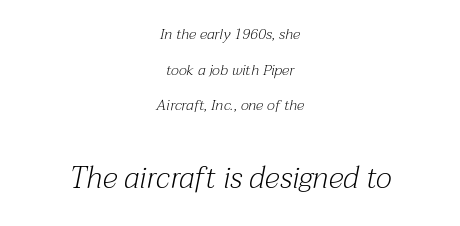
{"serif": "yes", "italic": "yes", "lean": "right", "slant_degrees": 12, "bold": "no", "weight": "light", "width": "normal", "stroke_contrast": "medium", "x_height": "medium", "monospaced": "no", "underline": "no", "align": "center", "line_spacing": "loose", "line_spacing_ratio": 2.37, "letter_spacing": "normal", "letter_spacing_em": 0.0, "larger_block": "second", "size_ratio": 2.0, "glyph_px": 30}
